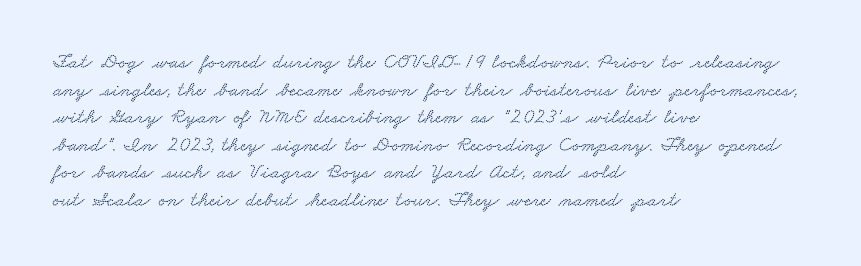
The leading is moderate, giving the passage an even texture. The text block is weighted toward the left margin, trailing off unevenly rightward. Look at the tracking — it's just the regular setting, nothing added. Honestly, there is no underline to notice here at all.
